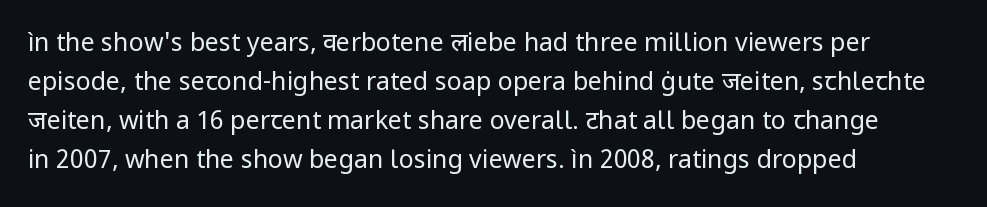
Q: Is the text bold? A: No.
Q: Is the text italic (slanted)? A: No, it is upright.
Q: Is the text underlined? A: No.
Q: How is the paragraph aligned? A: Left-aligned.
Q: Is the spacing between letters normal or unusually wide? A: Normal.
Q: Is the spacing between lines tight, normal or loose? A: Normal.
